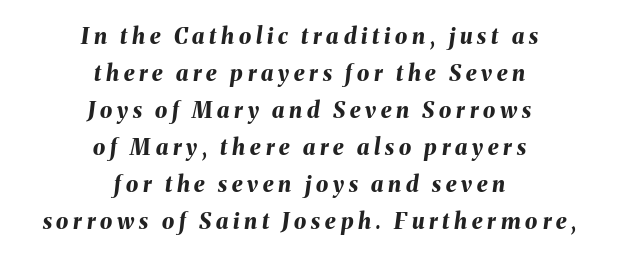
The image shows 22 px bold type, italic (leaning right); set centered, normal line spacing (1.68x), unusually wide letter spacing (+0.22 em), not underlined.
